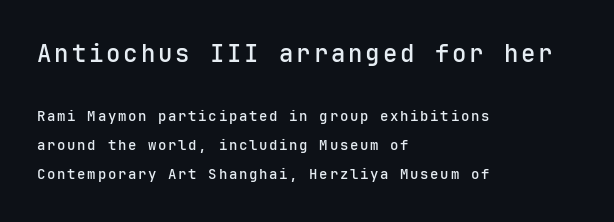
Q: Is the text bold? A: Semi-bold.
Q: Is the text italic (slanted)? A: No, it is upright.
Q: Is the text underlined? A: No.
Q: How is the paragraph aligned? A: Left-aligned.
Q: Is the spacing between lines tight, normal or loose? A: Loose.
Q: Which block of text is set in a larger size, the first (top) or the second (bottom)? A: The first (top) one.
